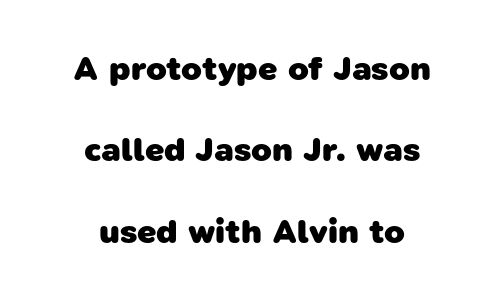
{"serif": "no", "bold": "yes", "weight": "heavy", "width": "normal", "stroke_contrast": "low", "x_height": "medium", "monospaced": "no", "underline": "no", "align": "center", "line_spacing": "loose", "line_spacing_ratio": 2.39, "letter_spacing": "normal", "letter_spacing_em": 0.0, "glyph_px": 34}
